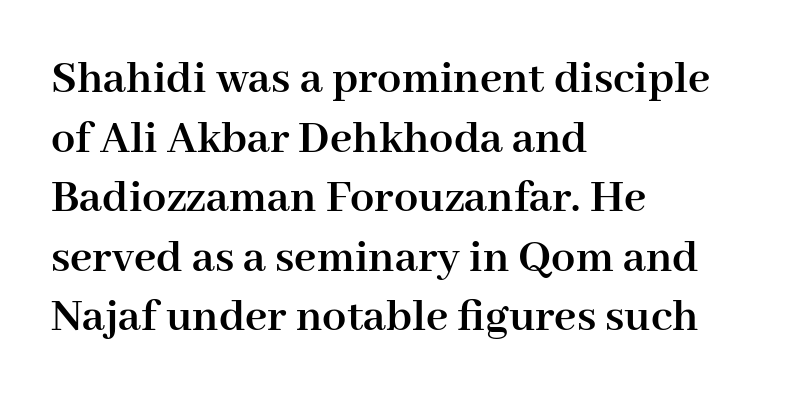
Q: Is the text bold? A: Yes.
Q: Is the text italic (slanted)? A: No, it is upright.
Q: Is the typeface a serif or a sans-serif typeface? A: Serif.
Q: Is the text underlined? A: No.
Q: How is the paragraph aligned? A: Left-aligned.
Q: Is the spacing between letters normal or unusually wide? A: Normal.
Q: Width (condensed, normal, or wide)? A: Normal.
Q: Stroke contrast? A: High.
Q: x-height? A: Medium.
Q: Monospaced? A: No.
